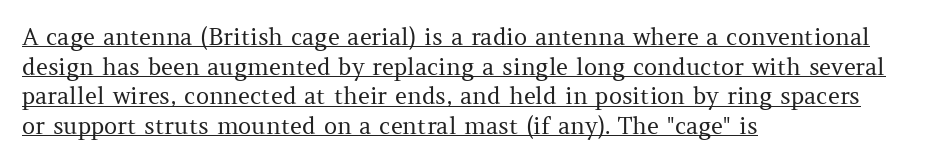
Horizontally, the lines are justified to the leading edge only. Letter spacing: default. Style check: upright. Honestly, the row spacing looks completely unremarkable. A quiet, ordinary-to-light weight characterises the typeface.
